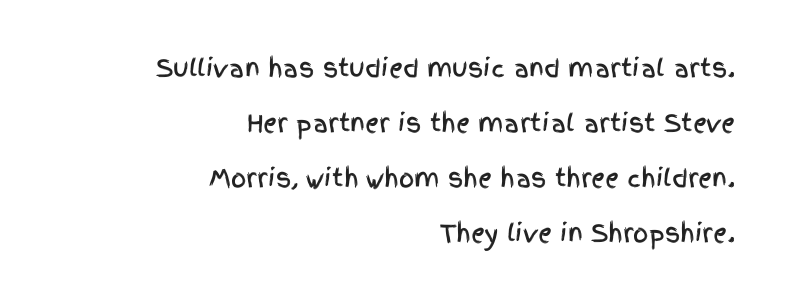
Q: Is the text italic (slanted)? A: No, it is upright.
Q: Is the text underlined? A: No.
Q: How is the paragraph aligned? A: Right-aligned.
Q: Is the spacing between letters normal or unusually wide? A: Normal.
Q: Is the spacing between lines tight, normal or loose? A: Loose.
